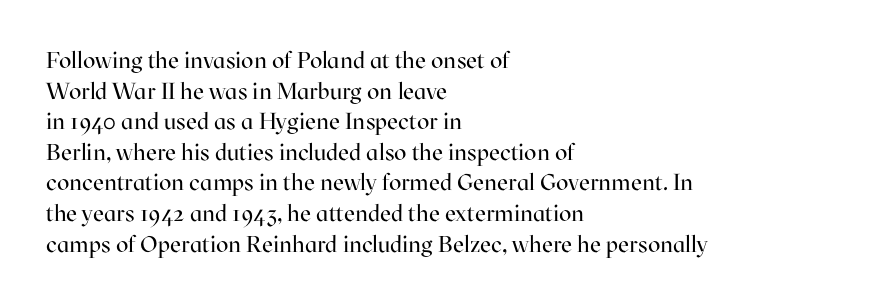
Vertical spacing — default. The text block is weighted toward the left margin, trailing off unevenly rightward. The baseline area is clear. These lines keep a tight, regular rhythm from letter to letter. No extra ink here — the face is not bold.
